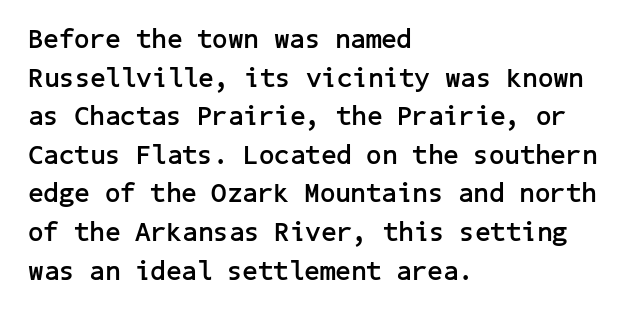
Q: Is the text bold? A: Yes.
Q: Is the text italic (slanted)? A: No, it is upright.
Q: Is the text underlined? A: No.
Q: How is the paragraph aligned? A: Left-aligned.
Q: Is the spacing between letters normal or unusually wide? A: Normal.
Q: Is the spacing between lines tight, normal or loose? A: Normal.
